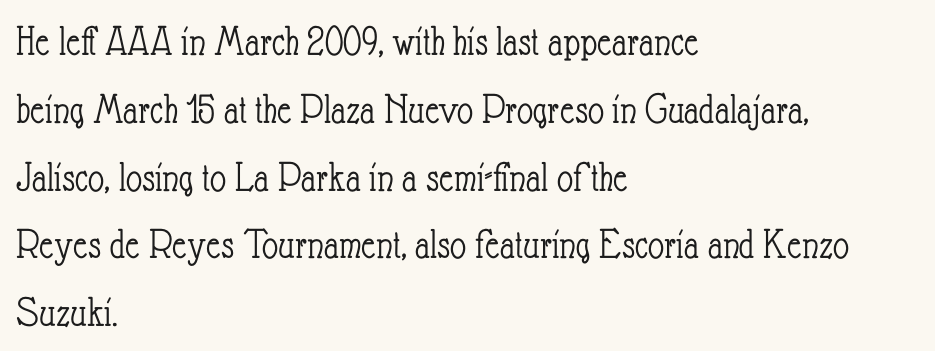
Q: Is the text bold? A: No.
Q: Is the text italic (slanted)? A: No, it is upright.
Q: Is the text underlined? A: No.
Q: How is the paragraph aligned? A: Left-aligned.
Q: Is the spacing between letters normal or unusually wide? A: Normal.
Q: Is the spacing between lines tight, normal or loose? A: Normal.
Q: Width (condensed, normal, or wide)? A: Condensed.
Q: Stroke contrast? A: Low.
Q: x-height? A: Small.
Q: Monospaced? A: No.
